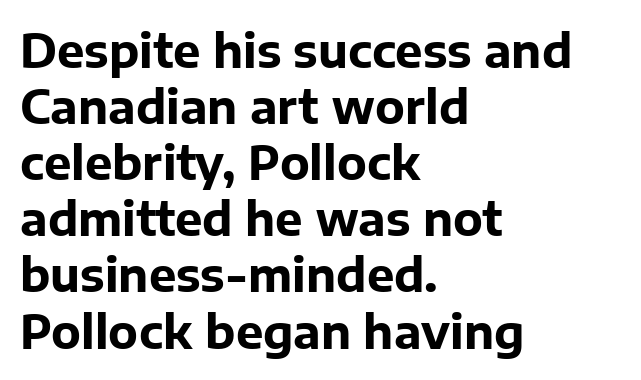
Q: Is the text bold? A: Yes.
Q: Is the text italic (slanted)? A: No, it is upright.
Q: Is the typeface a serif or a sans-serif typeface? A: Sans-serif.
Q: Is the text underlined? A: No.
Q: How is the paragraph aligned? A: Left-aligned.
Q: Is the spacing between letters normal or unusually wide? A: Normal.
Q: Width (condensed, normal, or wide)? A: Normal.
Q: Stroke contrast? A: Low.
Q: x-height? A: Medium.
Q: Monospaced? A: No.
